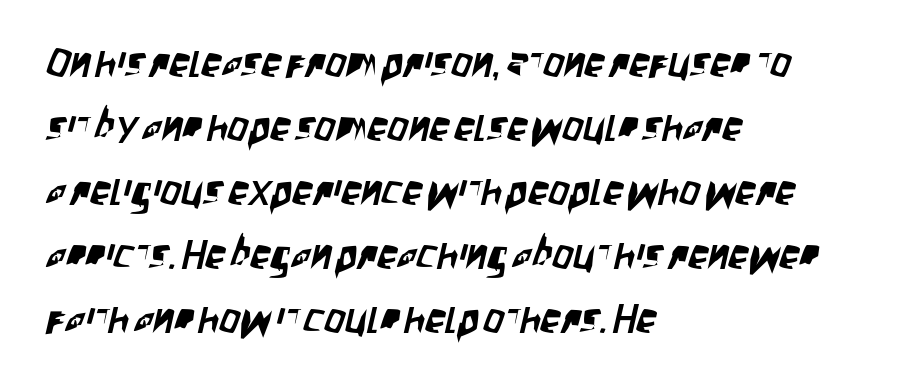
{"serif": "no", "width": "condensed", "stroke_contrast": "low", "x_height": "large", "monospaced": "no", "underline": "no", "align": "left", "line_spacing": "normal", "line_spacing_ratio": 1.56, "letter_spacing": "normal", "letter_spacing_em": 0.0, "glyph_px": 41}
